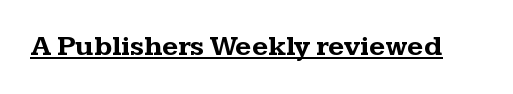
The image shows 28 px bold, wide serif type, upright; set normal letter spacing, underlined; medium stroke contrast and a medium x-height.
